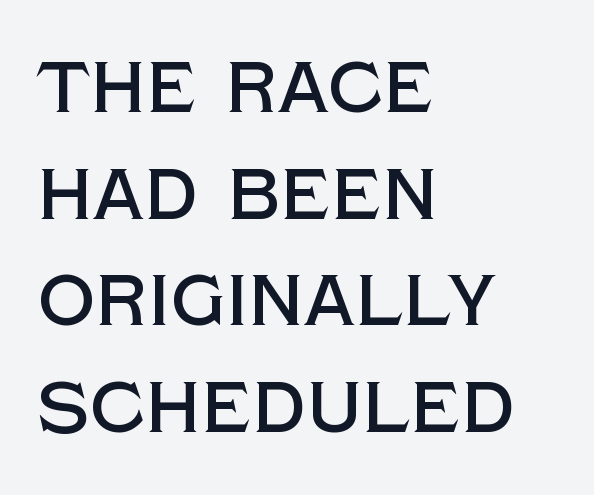
The image shows 72 px sans-serif type, upright; set left-aligned, normal line spacing (1.48x), normal letter spacing, not underlined; a large x-height.
